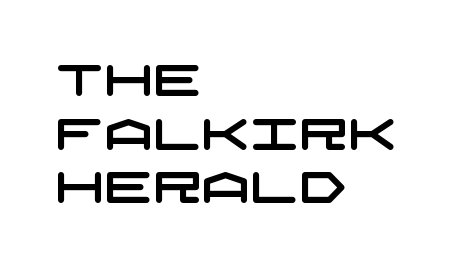
The image shows 43 px wide sans-serif type; set left-aligned, normal line spacing (1.25x), normal letter spacing, not underlined; low stroke contrast and a large x-height.
